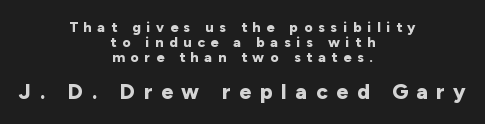
Each glyph is drawn with heavy, bold strokes. This rendering features lettering with no underline. Regarding leading, the lines here are crowded together. Is the block centered? Yes — each line is placed symmetrically about the middle.
